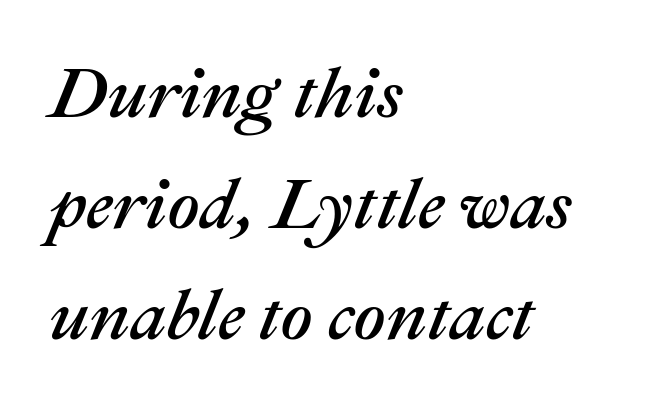
Slanted lettering throughout. Tracking here is standard; glyphs follow each other at the usual distance. Note the varied advance widths — an 'i' is clearly narrower than an 'm'. Rows of type keep a routine distance in the vertical direction. A classic flush-left, rag-right setting is used for this passage.
